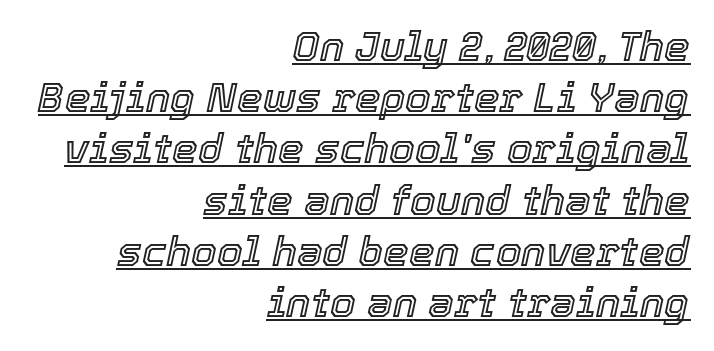
The image shows 41 px text type, italic (leaning right); set right-aligned, normal line spacing (1.25x), normal letter spacing, underlined; a medium x-height.
